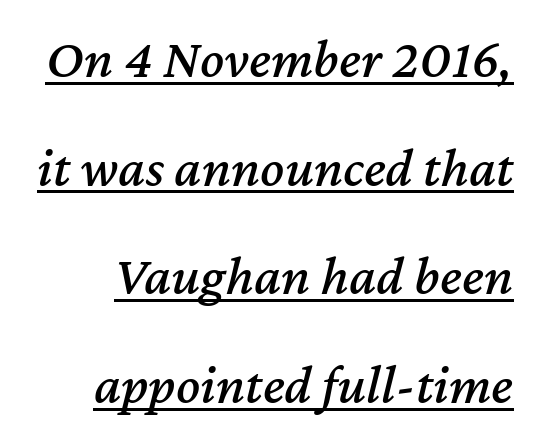
The image shows 56 px text type, italic (leaning right); set loose line spacing (1.94x), normal letter spacing, underlined; medium stroke contrast and a medium x-height.
